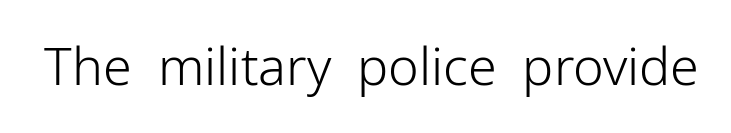
{"serif": "no", "italic": "no", "bold": "no", "weight": "light", "width": "normal", "stroke_contrast": "low", "x_height": "medium", "monospaced": "no", "underline": "no", "letter_spacing": "normal", "letter_spacing_em": 0.0, "glyph_px": 52}
